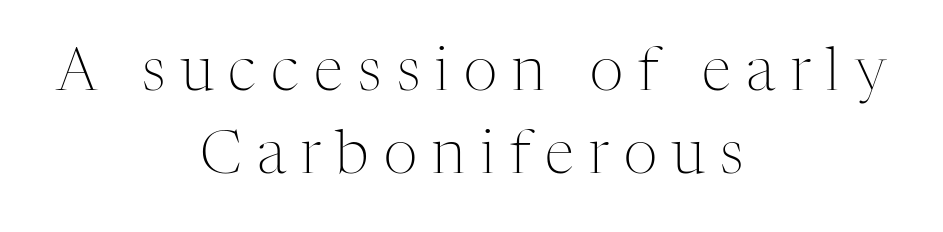
The image shows 59 px light serif type, upright; set centered, normal line spacing (1.41x), unusually wide letter spacing (+0.26 em), not underlined; medium stroke contrast and a medium x-height.
